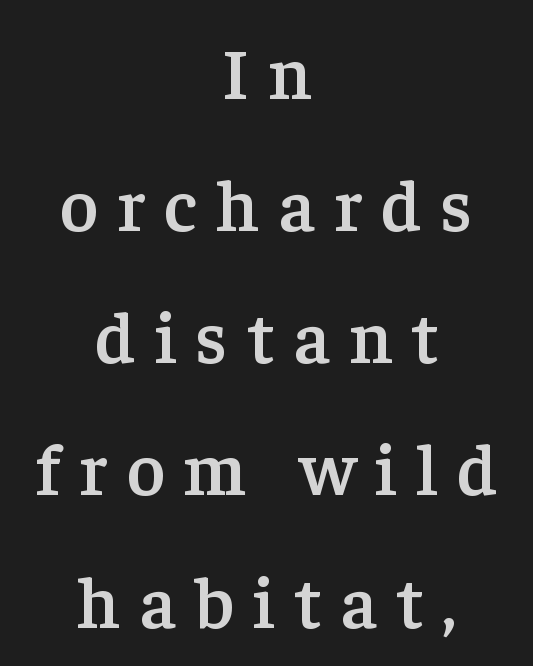
{"serif": "yes", "italic": "no", "bold": "semi", "weight": "semibold", "width": "normal", "stroke_contrast": "low", "x_height": "medium", "monospaced": "no", "underline": "no", "align": "center", "line_spacing_ratio": 1.81, "letter_spacing": "wide", "letter_spacing_em": 0.26, "glyph_px": 73}
